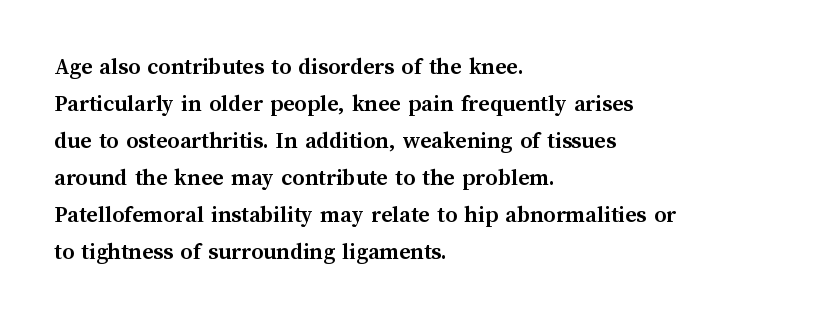
Q: Is the text bold? A: Yes.
Q: Is the text italic (slanted)? A: No, it is upright.
Q: Is the text underlined? A: No.
Q: How is the paragraph aligned? A: Left-aligned.
Q: Is the spacing between letters normal or unusually wide? A: Normal.
Q: Is the spacing between lines tight, normal or loose? A: Normal.
